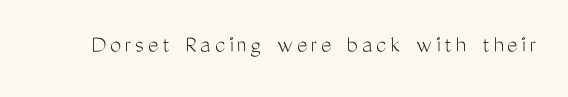
{"italic": "no", "bold": "no", "underline": "no", "glyph_px": 25}
